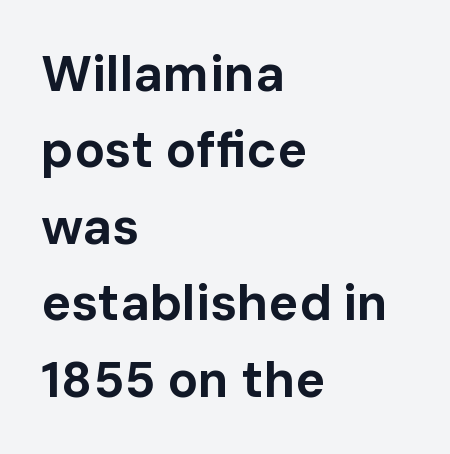
{"serif": "no", "italic": "no", "bold": "yes", "weight": "bold", "width": "normal", "stroke_contrast": "low", "x_height": "medium", "monospaced": "no", "underline": "no", "align": "left", "line_spacing": "normal", "line_spacing_ratio": 1.53, "letter_spacing": "normal", "letter_spacing_em": 0.0, "glyph_px": 50}
